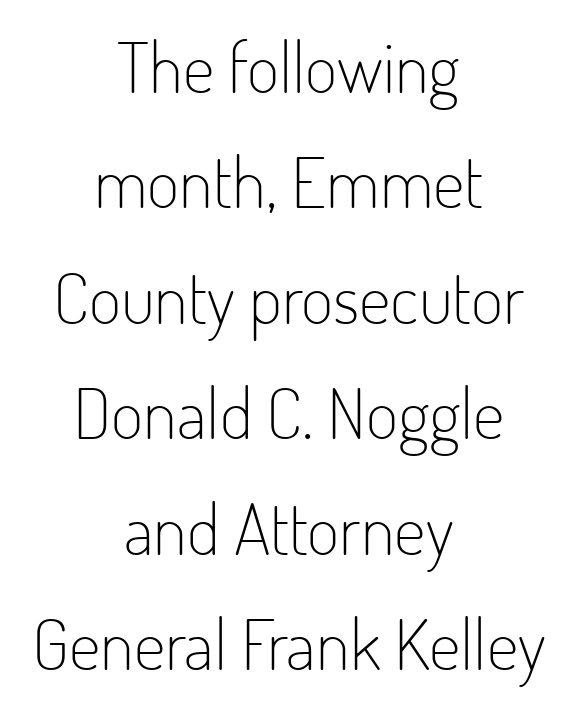
Q: Is the text bold? A: No.
Q: Is the text italic (slanted)? A: No, it is upright.
Q: Is the typeface a serif or a sans-serif typeface? A: Sans-serif.
Q: Is the text underlined? A: No.
Q: How is the paragraph aligned? A: Centered.
Q: Is the spacing between letters normal or unusually wide? A: Normal.
Q: Is the spacing between lines tight, normal or loose? A: Normal.
Q: Width (condensed, normal, or wide)? A: Condensed.
Q: Stroke contrast? A: Low.
Q: x-height? A: Small.
Q: Monospaced? A: No.
